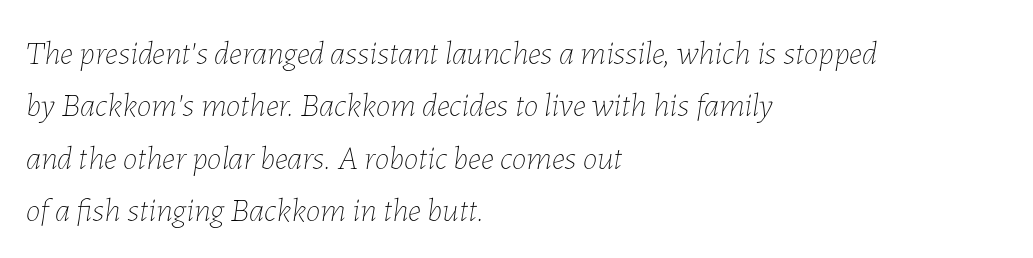
Each row of text sits above clean, open space. Is the type heavy? It reads as light-to-regular instead. A typesetter would call this leading conventional body-copy spacing. Proportional: the letters do not fall into vertical columns. Italic: yes, the glyphs are oblique. Caption: multi-line text, flush left, ragged right.
